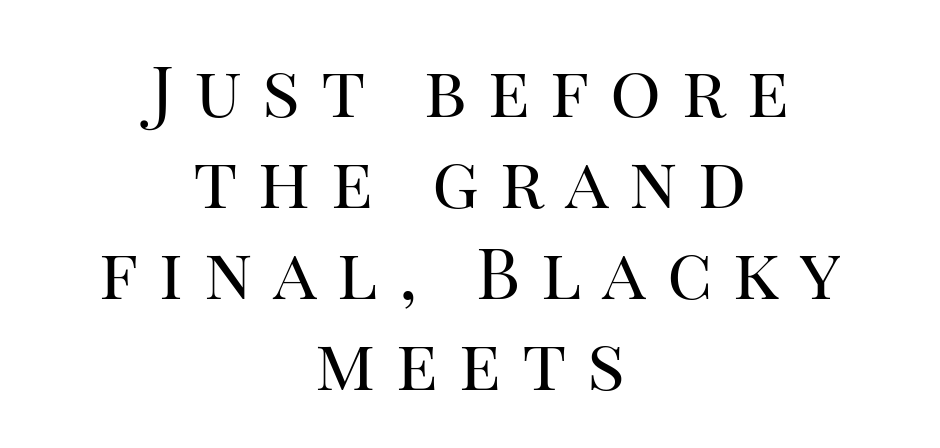
{"serif": "yes", "italic": "no", "bold": "no", "weight": "regular", "width": "normal", "stroke_contrast": "high", "x_height": "large", "monospaced": "no", "underline": "no", "align": "center", "line_spacing": "normal", "line_spacing_ratio": 1.28, "letter_spacing": "wide", "letter_spacing_em": 0.29, "glyph_px": 71}
